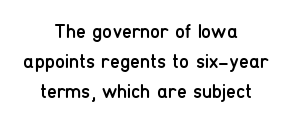
The strokes are not fattened; the text isn't bold. You could call the tracking neutral — neither tight nor loose. Descenders hang freely into open space. Every character sits straight up, as roman type does.
